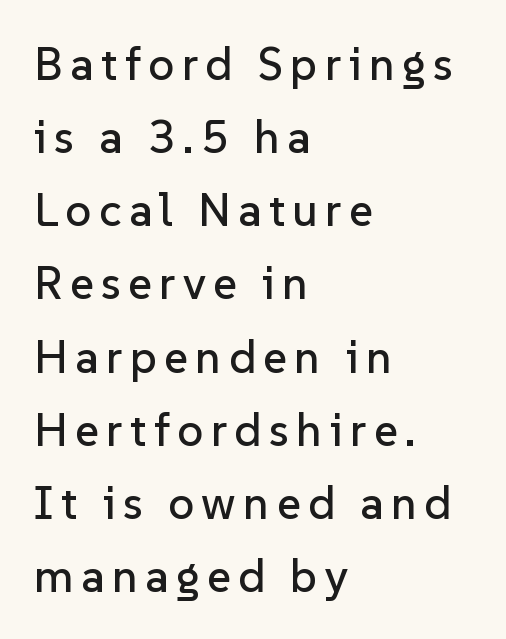
{"serif": "no", "italic": "no", "width": "normal", "stroke_contrast": "low", "x_height": "medium", "monospaced": "no", "underline": "no", "align": "left", "line_spacing": "normal", "line_spacing_ratio": 1.59, "glyph_px": 46}
